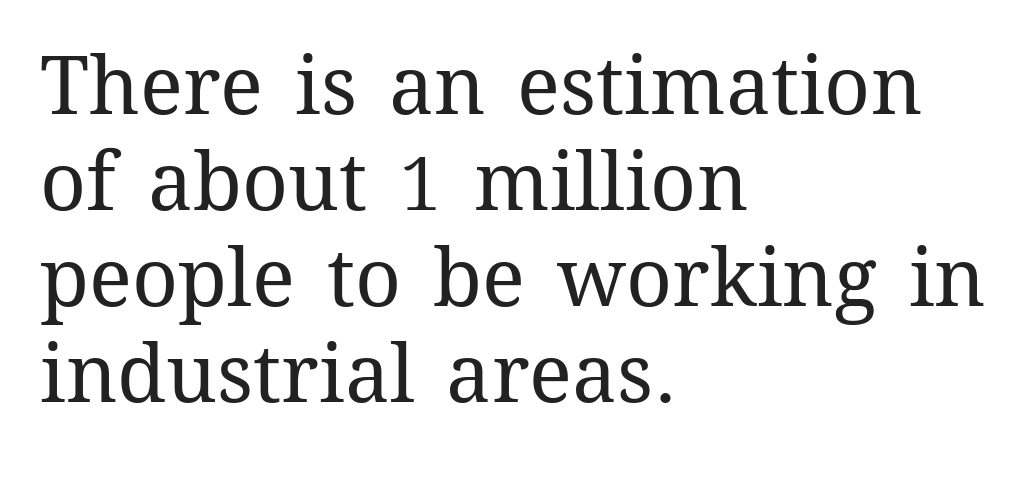
The passage shown is typed in a proportional face where columns would drift. The ragged edge is on the right, which tells us the setting is flush left. A typesetter would mark this as roman, not italic. The words here are not underlined.
